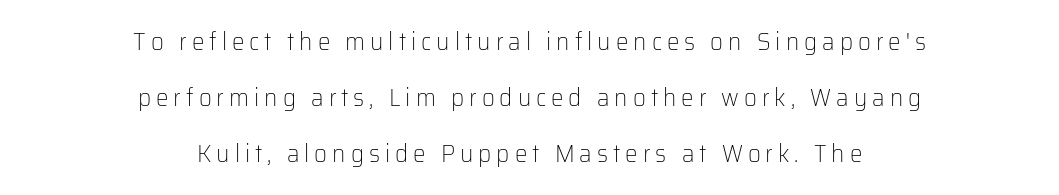
Q: Is the text bold? A: No.
Q: Is the text italic (slanted)? A: No, it is upright.
Q: Is the text underlined? A: No.
Q: How is the paragraph aligned? A: Centered.
Q: Is the spacing between letters normal or unusually wide? A: Unusually wide.
Q: Is the spacing between lines tight, normal or loose? A: Loose.
